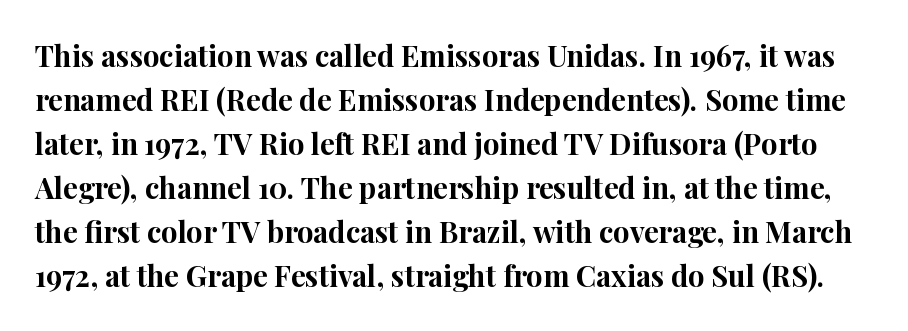
The image shows 29 px bold serif type, upright; set normal line spacing (1.52x), normal letter spacing, not underlined; high stroke contrast and a medium x-height.
